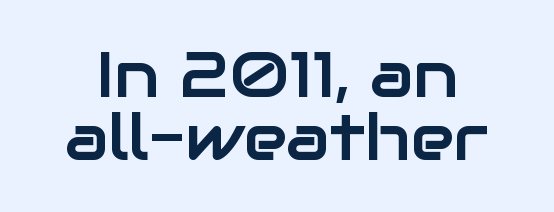
{"serif": "no", "italic": "no", "width": "normal", "stroke_contrast": "low", "x_height": "medium", "monospaced": "no", "underline": "no", "line_spacing": "tight", "line_spacing_ratio": 0.97, "letter_spacing": "normal", "letter_spacing_em": 0.0, "glyph_px": 65}
